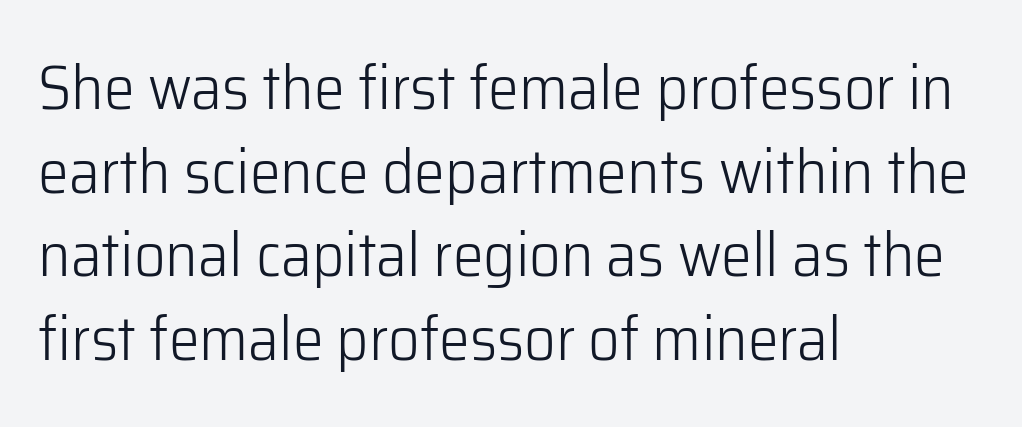
The image shows 62 px light sans-serif type, upright; set left-aligned, normal line spacing (1.35x), normal letter spacing, not underlined; low stroke contrast and a medium x-height.
